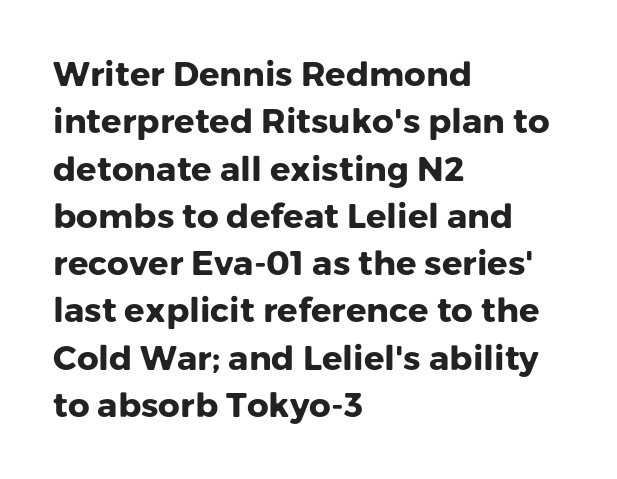
The image shows 34 px heavy sans-serif type, upright; set left-aligned, normal line spacing (1.39x), normal letter spacing, not underlined; low stroke contrast and a medium x-height.
